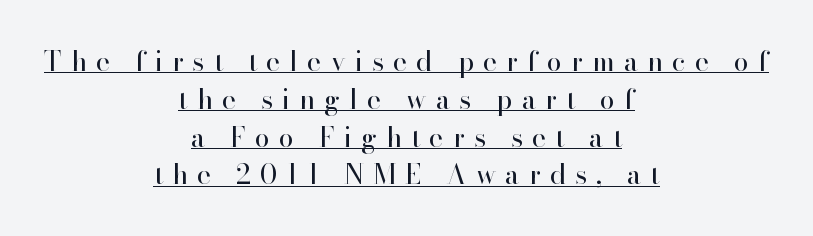
{"italic": "no", "bold": "no", "underline": "yes", "align": "center", "line_spacing": "normal", "line_spacing_ratio": 1.4, "letter_spacing": "wide", "letter_spacing_em": 0.34, "glyph_px": 27}
